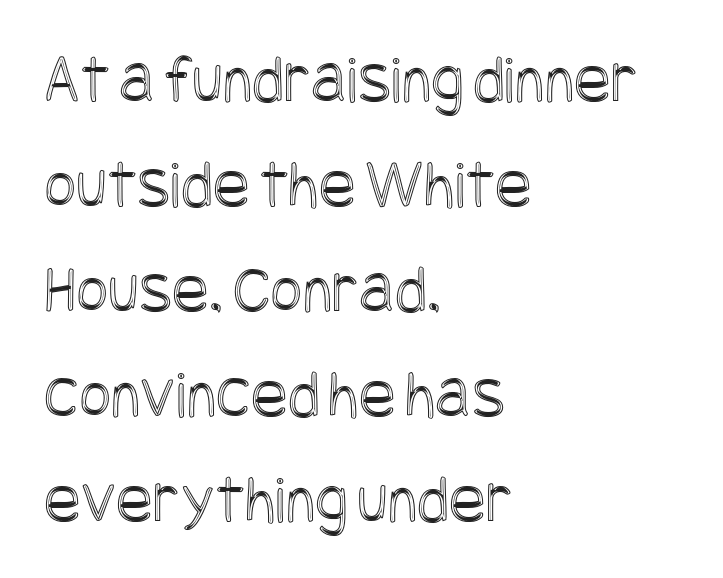
Q: Is the text italic (slanted)? A: No, it is upright.
Q: Is the text underlined? A: No.
Q: How is the paragraph aligned? A: Left-aligned.
Q: Is the spacing between letters normal or unusually wide? A: Normal.
Q: Is the spacing between lines tight, normal or loose? A: Normal.
Q: Width (condensed, normal, or wide)? A: Condensed.
Q: x-height? A: Large.
